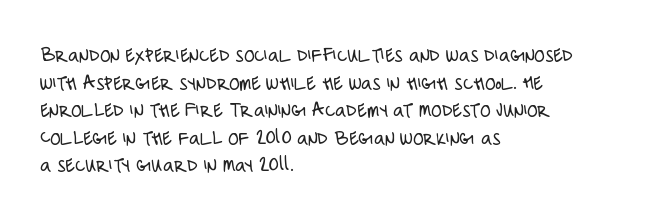
Teacher's note: observe the even left margin — that is flush-left alignment. The line texture is even and compact thanks to regular tracking. The lettering stays uniformly vertical, giving the passage a roman look. The baseline area is clear.
